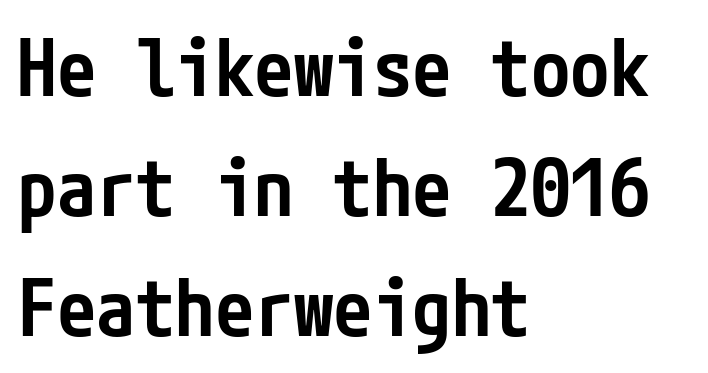
Q: Is the text bold? A: Semi-bold.
Q: Is the text italic (slanted)? A: No, it is upright.
Q: Is the typeface a serif or a sans-serif typeface? A: Sans-serif.
Q: Is the text underlined? A: No.
Q: How is the paragraph aligned? A: Left-aligned.
Q: Is the spacing between letters normal or unusually wide? A: Normal.
Q: Is the spacing between lines tight, normal or loose? A: Normal.
Q: Width (condensed, normal, or wide)? A: Condensed.
Q: Stroke contrast? A: Low.
Q: x-height? A: Medium.
